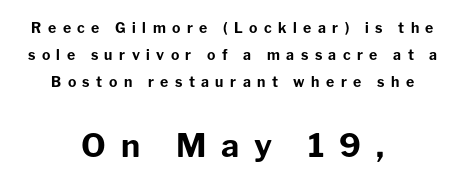
The image shows 32 px bold sans-serif type, upright; set centered, loose line spacing (1.94x), unusually wide letter spacing (+0.46 em), not underlined; the second (bottom) block is 2.29x larger; low stroke contrast and a medium x-height.
